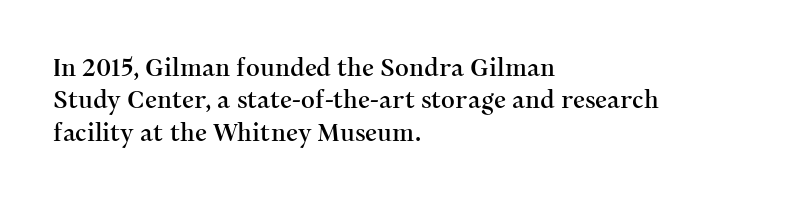
{"italic": "no", "underline": "no", "align": "left", "line_spacing": "normal", "line_spacing_ratio": 1.35, "letter_spacing": "normal", "letter_spacing_em": 0.0, "glyph_px": 24}
